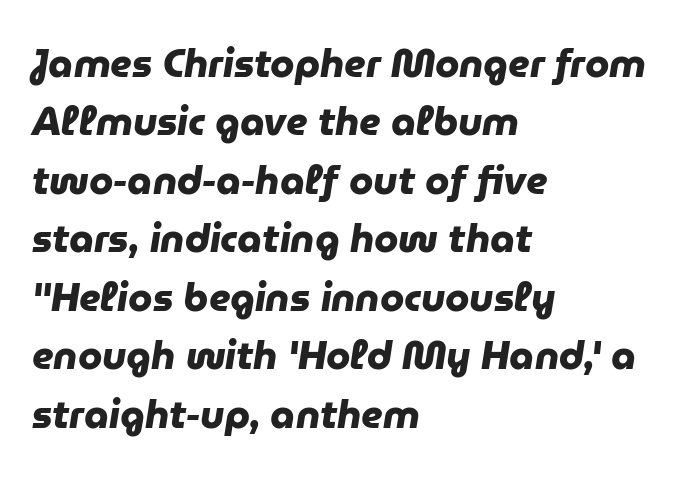
{"serif": "no", "bold": "yes", "weight": "heavy", "width": "normal", "stroke_contrast": "low", "x_height": "medium", "monospaced": "no", "underline": "no", "align": "left", "line_spacing": "normal", "line_spacing_ratio": 1.5, "letter_spacing": "normal", "letter_spacing_em": 0.0, "glyph_px": 39}
